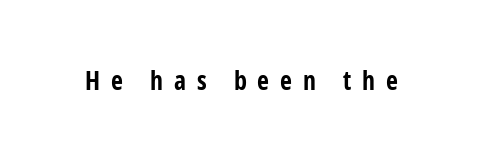
The foot of each line stays bare and open. This is roman type, the default non-slanted kind. Summary of weight: heavy, a full bold. This rendering widens character spacing well past its baseline value.
